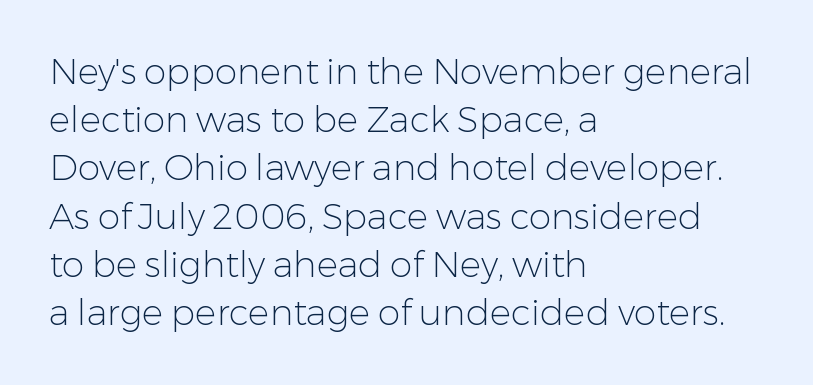
The image shows 36 px light sans-serif type, upright; set left-aligned, normal line spacing (1.34x), normal letter spacing, not underlined; low stroke contrast and a medium x-height.
